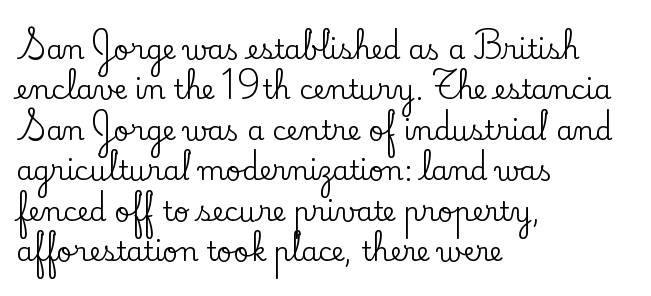
{"italic": "no", "underline": "no", "align": "left", "line_spacing": "normal", "line_spacing_ratio": 1.5, "letter_spacing": "normal", "letter_spacing_em": 0.0, "glyph_px": 27}
